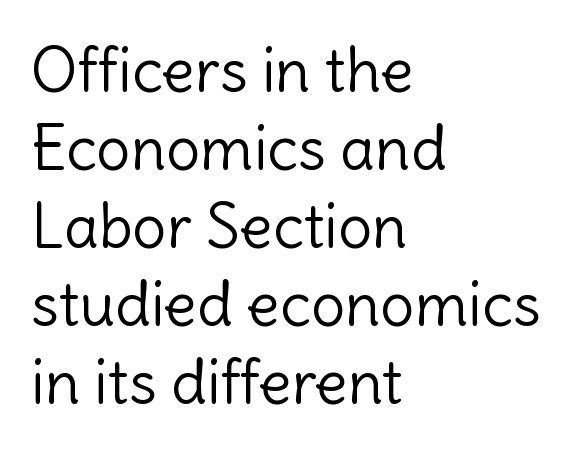
The passage is arranged the way most books set body copy — flush left. Is this a sans? Yes — the strokes have no serifs. The passage shown has conventional tracking throughout. If you drew a line through each stem, it would be perfectly vertical. Anything drawn beneath the words? Only blank space.
